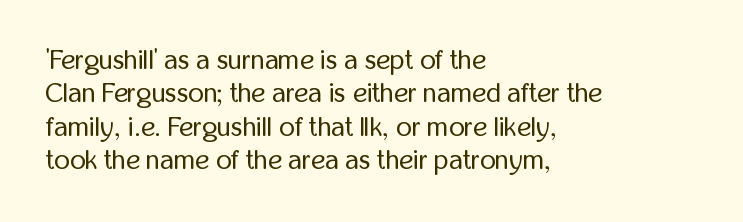
{"italic": "no", "bold": "no", "underline": "no", "align": "left", "line_spacing_ratio": 1.24, "letter_spacing": "normal", "letter_spacing_em": 0.0, "glyph_px": 27}
